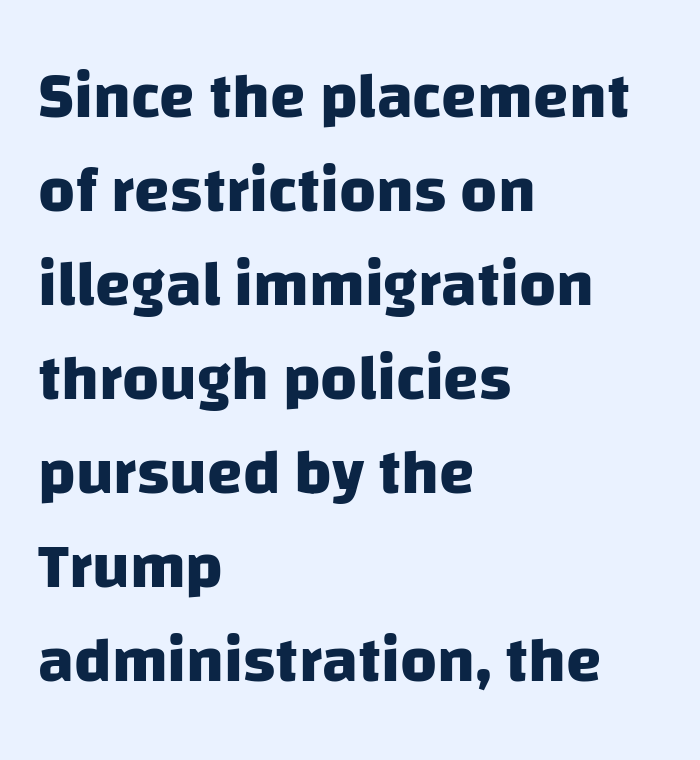
{"serif": "no", "bold": "yes", "weight": "heavy", "width": "normal", "stroke_contrast": "low", "x_height": "large", "monospaced": "no", "underline": "no", "align": "left", "line_spacing": "normal", "line_spacing_ratio": 1.47, "letter_spacing": "normal", "letter_spacing_em": 0.0, "glyph_px": 64}
